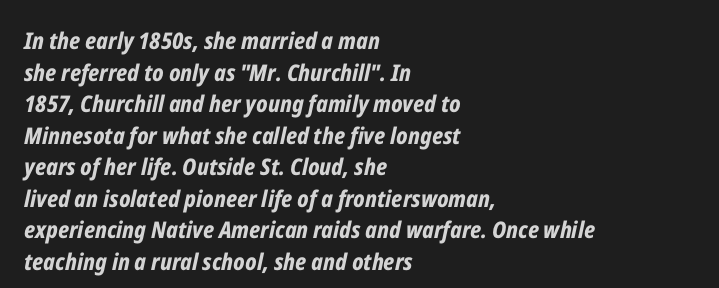
The lines are quadded left. A clean baseline with only descenders dipping below it. Compared with typical body copy, the letter spacing here is the same. Italic? Definitely — the glyphs are oblique. This block has exactly the height ordinary leading produces.
